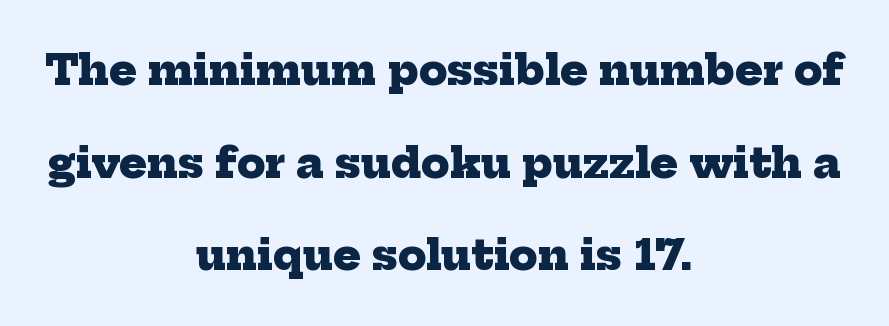
This sample has the flowing, uneven cadence of proportional lettering. Students, this is bold: see how much ink each stroke carries. Little horizontal feet cap the strokes, marking this as serif type. The designer dialed line spacing up above the default.
